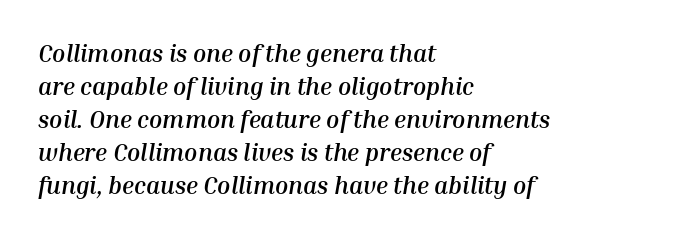
The image shows 24 px bold type, italic (leaning right); set left-aligned, normal line spacing (1.37x), normal letter spacing, not underlined.
